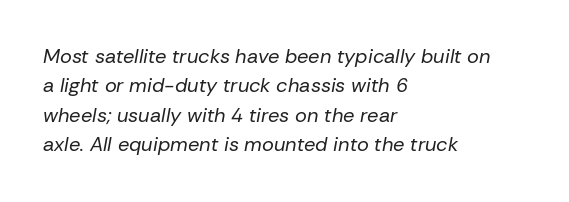
Clear beneath every line of the passage. These glyphs show unthickened strokes, regular width or finer. The setting favours the left margin, as ordinary paragraphs usually do. The passage shown stacks its lines at a standard gap. The specimen reads as italic at a glance. Letter spacing: default.
